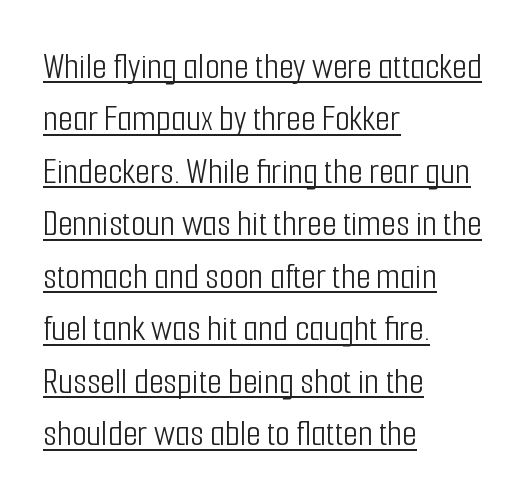
{"serif": "no", "italic": "no", "bold": "no", "weight": "light", "width": "condensed", "stroke_contrast": "low", "x_height": "medium", "monospaced": "no", "underline": "yes", "align": "left", "line_spacing": "normal", "line_spacing_ratio": 1.38, "letter_spacing": "normal", "letter_spacing_em": 0.0, "glyph_px": 38}
